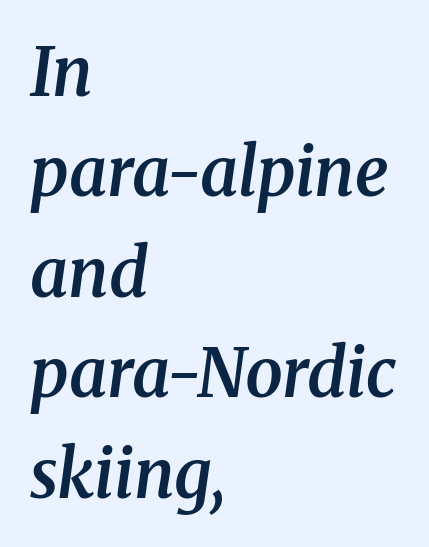
Q: Is the text bold? A: Semi-bold.
Q: Is the text italic (slanted)? A: Yes, it leans right by about 8 degrees.
Q: Is the typeface a serif or a sans-serif typeface? A: Serif.
Q: Is the text underlined? A: No.
Q: How is the paragraph aligned? A: Left-aligned.
Q: Is the spacing between letters normal or unusually wide? A: Normal.
Q: Is the spacing between lines tight, normal or loose? A: Normal.
Q: Width (condensed, normal, or wide)? A: Normal.
Q: Stroke contrast? A: Medium.
Q: x-height? A: Medium.
Q: Monospaced? A: No.
